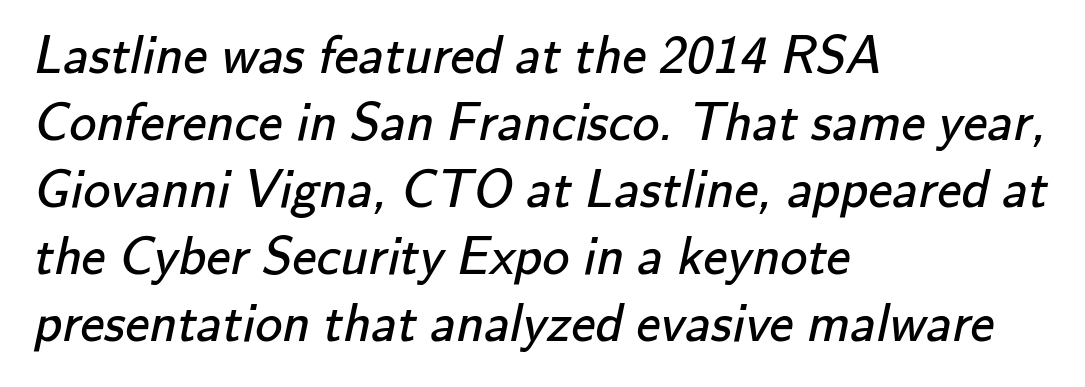
The image shows 54 px regular-weight sans-serif type; set left-aligned, line spacing 1.24x, normal letter spacing, not underlined; low stroke contrast and a small x-height.
